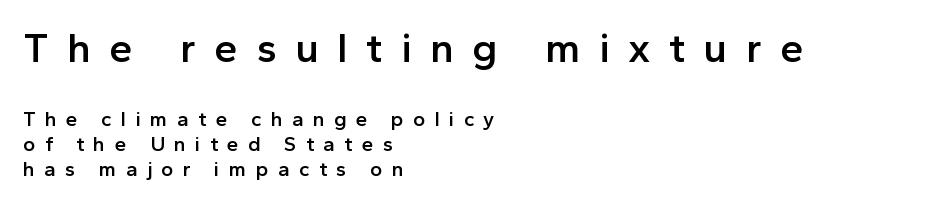
The image shows 42 px semibold sans-serif type, upright; set left-aligned, line spacing 1.18x, unusually wide letter spacing (+0.44 em), not underlined; the first (top) block is 2.0x larger; a medium x-height.
